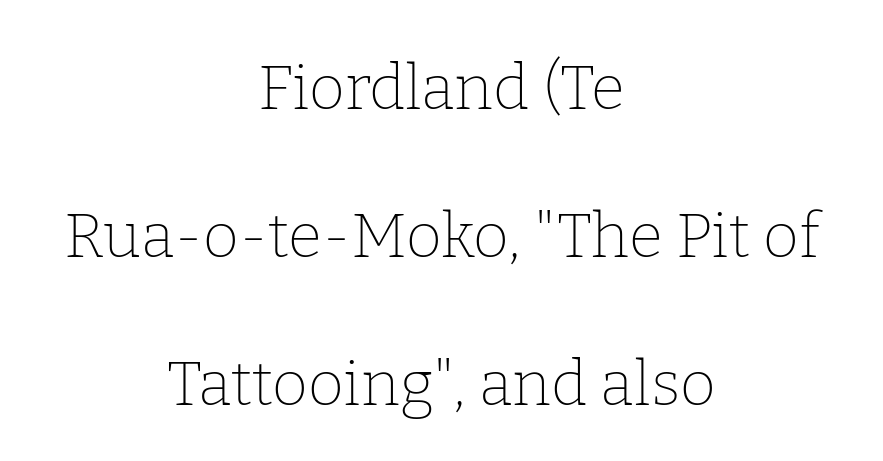
The image shows 62 px thin serif type, upright; set centered, loose line spacing (2.39x), normal letter spacing, not underlined; low stroke contrast and a medium x-height.
